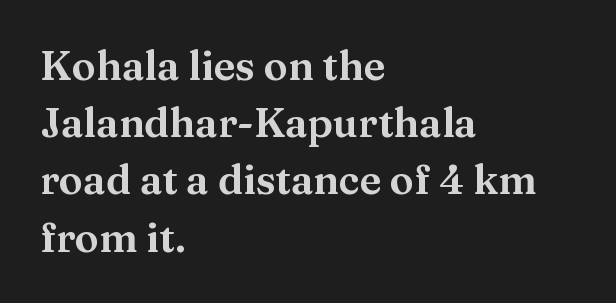
{"serif": "yes", "italic": "no", "width": "wide", "stroke_contrast": "medium", "x_height": "medium", "monospaced": "no", "underline": "no", "align": "left", "line_spacing": "normal", "line_spacing_ratio": 1.43, "letter_spacing": "normal", "letter_spacing_em": 0.0, "glyph_px": 40}
